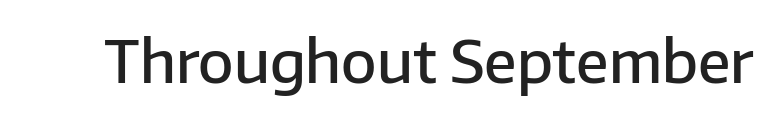
Nobody touched the tracking dial on this one. Firm but not heavy-handed strokes: this text is semibold. The glyphs in this specimen are sans serif. The lettering stays uniformly vertical, giving the passage a roman look. Letters rest on an invisible, unmarked baseline. Varying glyph widths throughout — classic text-font behaviour.
